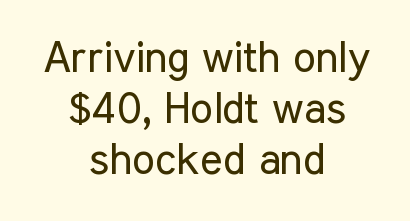
Q: Is the text bold? A: No.
Q: Is the text italic (slanted)? A: No, it is upright.
Q: Is the typeface a serif or a sans-serif typeface? A: Sans-serif.
Q: Is the text underlined? A: No.
Q: How is the paragraph aligned? A: Centered.
Q: Is the spacing between letters normal or unusually wide? A: Normal.
Q: Width (condensed, normal, or wide)? A: Condensed.
Q: Stroke contrast? A: Low.
Q: x-height? A: Medium.
Q: Monospaced? A: No.
